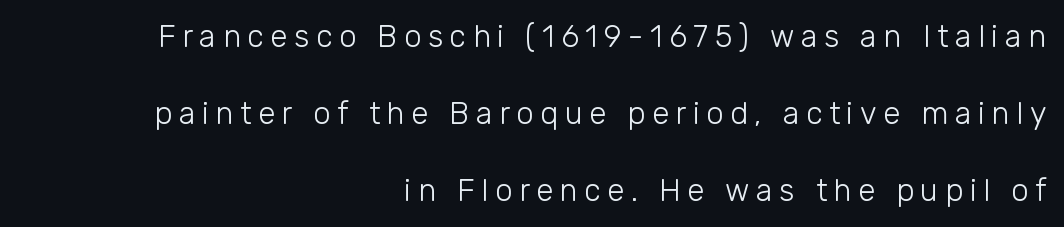
Plain, unruled lines of type. The designer dialed line spacing up above the default. Grotesque or geometric, the face here clearly has no serifs. Every character sits straight up, as roman type does. Spacing between characters has been opened up far beyond the box default.
